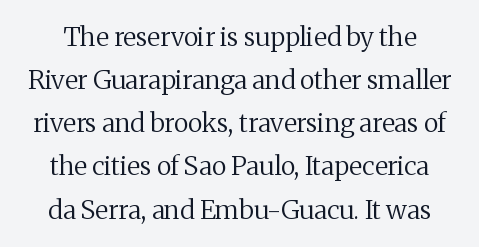
{"italic": "no", "bold": "no", "underline": "no", "line_spacing": "normal", "line_spacing_ratio": 1.66, "letter_spacing": "normal", "letter_spacing_em": 0.0, "glyph_px": 26}
